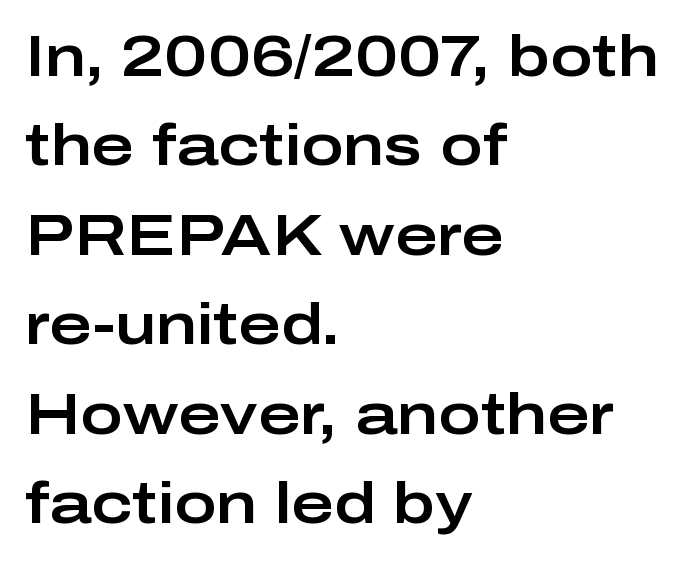
Q: Is the text italic (slanted)? A: No, it is upright.
Q: Is the typeface a serif or a sans-serif typeface? A: Sans-serif.
Q: Is the text underlined? A: No.
Q: How is the paragraph aligned? A: Left-aligned.
Q: Is the spacing between letters normal or unusually wide? A: Normal.
Q: Is the spacing between lines tight, normal or loose? A: Normal.
Q: Width (condensed, normal, or wide)? A: Wide.
Q: Stroke contrast? A: Low.
Q: x-height? A: Medium.
Q: Monospaced? A: No.
